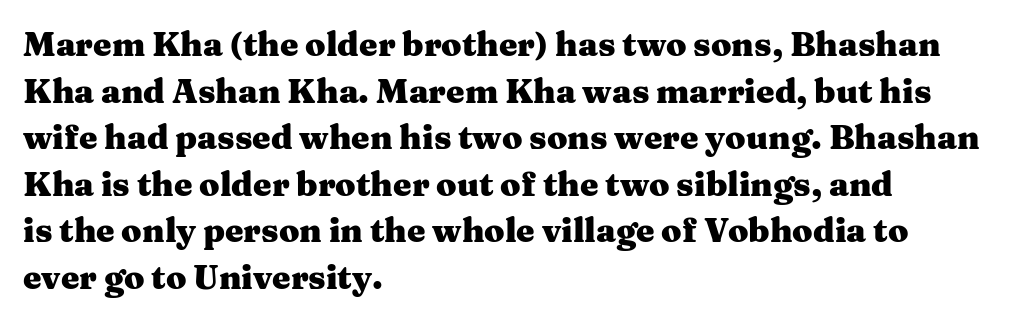
Q: Is the text bold? A: Yes.
Q: Is the text italic (slanted)? A: No, it is upright.
Q: Is the typeface a serif or a sans-serif typeface? A: Serif.
Q: Is the text underlined? A: No.
Q: How is the paragraph aligned? A: Left-aligned.
Q: Is the spacing between letters normal or unusually wide? A: Normal.
Q: Is the spacing between lines tight, normal or loose? A: Normal.
Q: Width (condensed, normal, or wide)? A: Wide.
Q: Stroke contrast? A: Medium.
Q: x-height? A: Medium.
Q: Monospaced? A: No.
